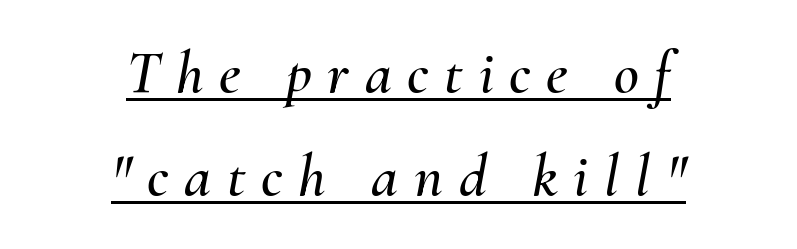
The image shows 61 px text type, italic (leaning right); set centered, normal line spacing (1.69x), unusually wide letter spacing (+0.26 em), underlined; medium stroke contrast and a small x-height.
